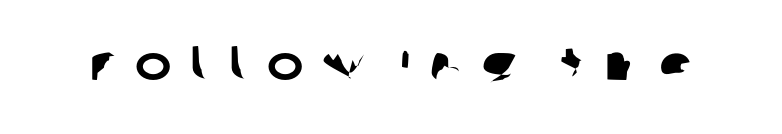
{"serif": "no", "width": "normal", "stroke_contrast": "low", "x_height": "large", "monospaced": "no", "underline": "no", "letter_spacing": "wide", "letter_spacing_em": 0.39, "glyph_px": 49}
